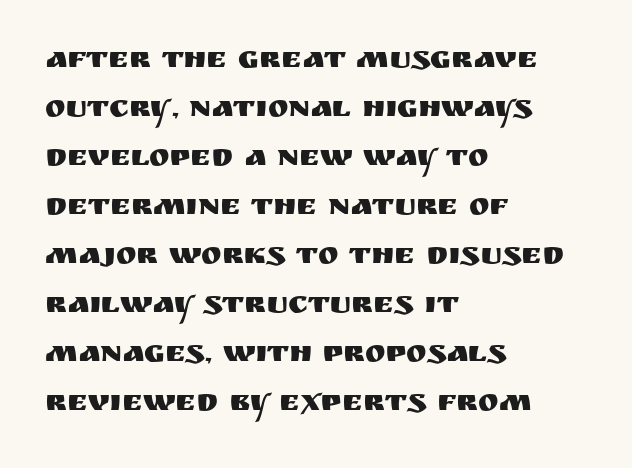
Q: Is the text italic (slanted)? A: No, it is upright.
Q: Is the typeface a serif or a sans-serif typeface? A: Sans-serif.
Q: Is the text underlined? A: No.
Q: How is the paragraph aligned? A: Left-aligned.
Q: Is the spacing between letters normal or unusually wide? A: Normal.
Q: Is the spacing between lines tight, normal or loose? A: Normal.
Q: Width (condensed, normal, or wide)? A: Normal.
Q: Stroke contrast? A: Medium.
Q: x-height? A: Large.
Q: Monospaced? A: No.
